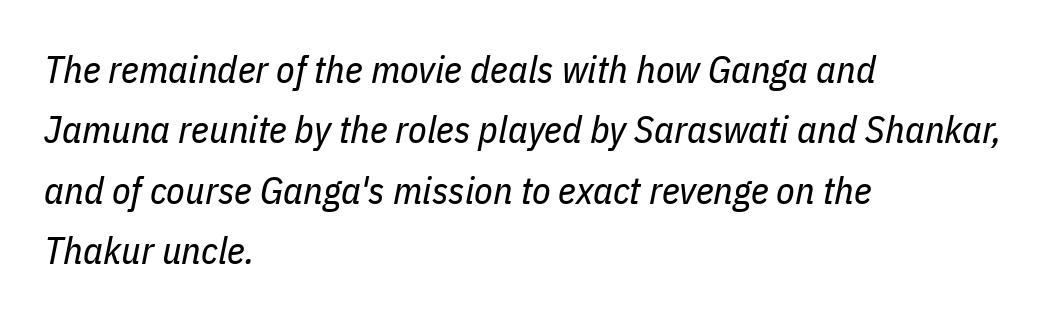
This sample has the flowing, uneven cadence of proportional lettering. What stands out about the letter spacing? Nothing — it is the standard amount. The space beneath each line is pristine and unruled. The face used here has a pronounced slope to its letters. The rendering anchors every line to the left-hand side. Is the stroke heavy? The answer is a plain regular-or-lighter.
